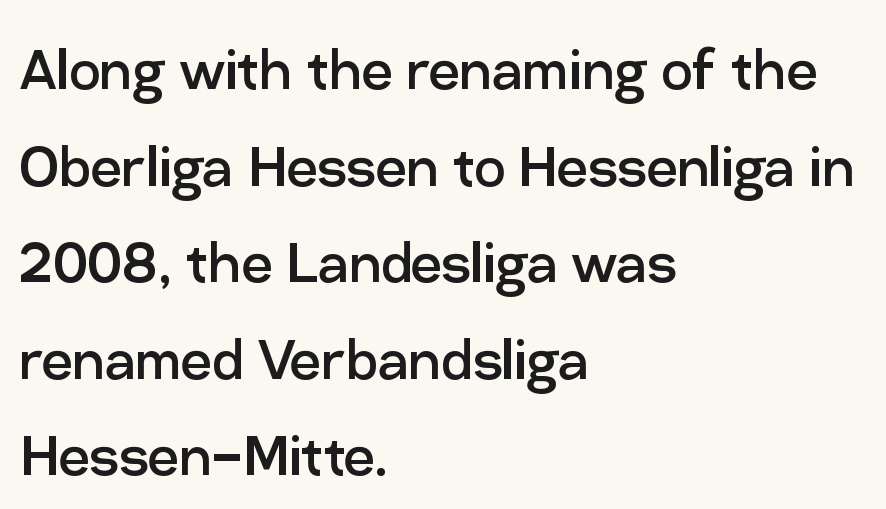
The image shows 69 px regular-weight sans-serif type, upright; set left-aligned, normal line spacing (1.4x), normal letter spacing, not underlined; low stroke contrast and a medium x-height.
